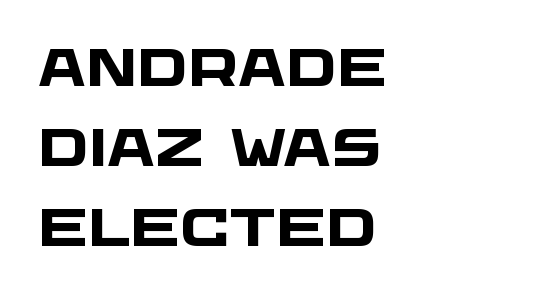
The image shows 53 px heavy, wide sans-serif type; set left-aligned, normal line spacing (1.51x), normal letter spacing, not underlined; low stroke contrast and a large x-height.
